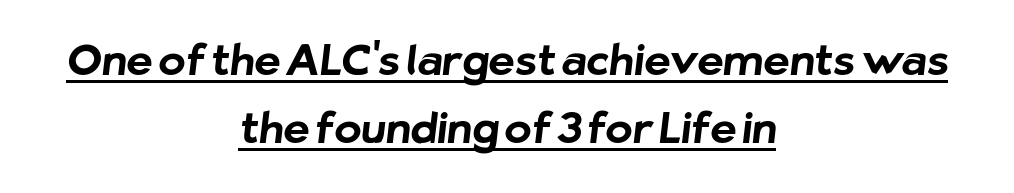
The image shows 41 px bold sans-serif type; set centered, normal line spacing (1.66x), normal letter spacing, underlined; low stroke contrast and a medium x-height.
